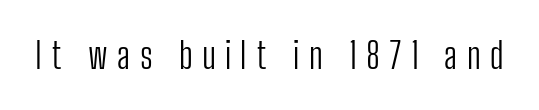
{"serif": "no", "italic": "no", "bold": "no", "weight": "light", "width": "condensed", "stroke_contrast": "low", "x_height": "medium", "monospaced": "no", "underline": "no", "letter_spacing": "wide", "letter_spacing_em": 0.26, "glyph_px": 36}
